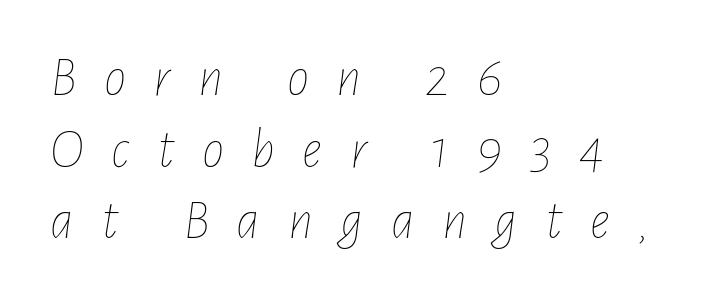
Q: Is the text bold? A: No.
Q: Is the text italic (slanted)? A: Yes, it leans right by about 7 degrees.
Q: Is the text underlined? A: No.
Q: How is the paragraph aligned? A: Left-aligned.
Q: Is the spacing between letters normal or unusually wide? A: Unusually wide.
Q: Is the spacing between lines tight, normal or loose? A: Normal.
Q: Width (condensed, normal, or wide)? A: Condensed.
Q: Stroke contrast? A: Low.
Q: x-height? A: Medium.
Q: Monospaced? A: No.
